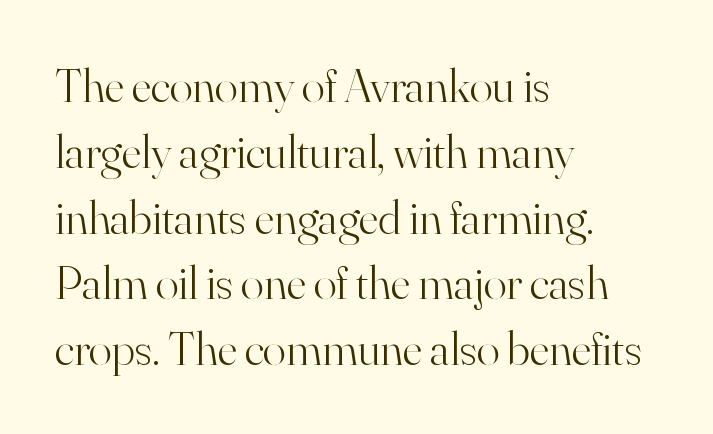
Type without underlining. Counters stay open thanks to moderate or lighter strokes. A typesetter would call this proportional, since set widths differ per character. Each letter's strokes conclude with small projecting serifs.
